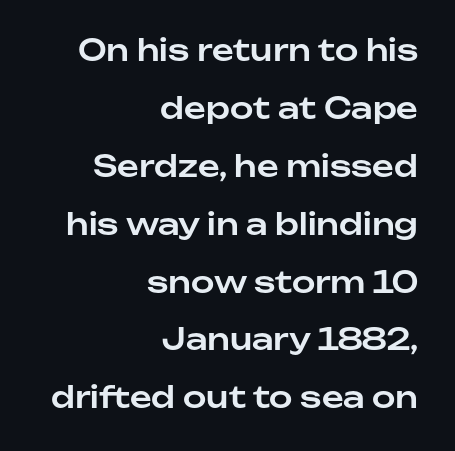
Q: Is the text italic (slanted)? A: No, it is upright.
Q: Is the typeface a serif or a sans-serif typeface? A: Sans-serif.
Q: Is the text underlined? A: No.
Q: How is the paragraph aligned? A: Right-aligned.
Q: Is the spacing between letters normal or unusually wide? A: Normal.
Q: Is the spacing between lines tight, normal or loose? A: Loose.
Q: Width (condensed, normal, or wide)? A: Normal.
Q: Stroke contrast? A: Low.
Q: x-height? A: Medium.
Q: Monospaced? A: No.
